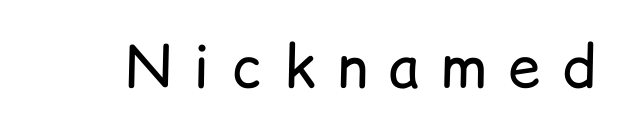
The image shows 58 px regular-weight sans-serif type, upright; set unusually wide letter spacing (+0.38 em), not underlined; low stroke contrast and a medium x-height.
